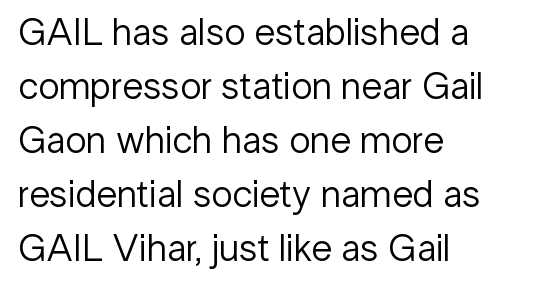
The image shows 38 px regular-weight sans-serif type, upright; set left-aligned, normal line spacing (1.42x), normal letter spacing, not underlined; low stroke contrast and a medium x-height.
